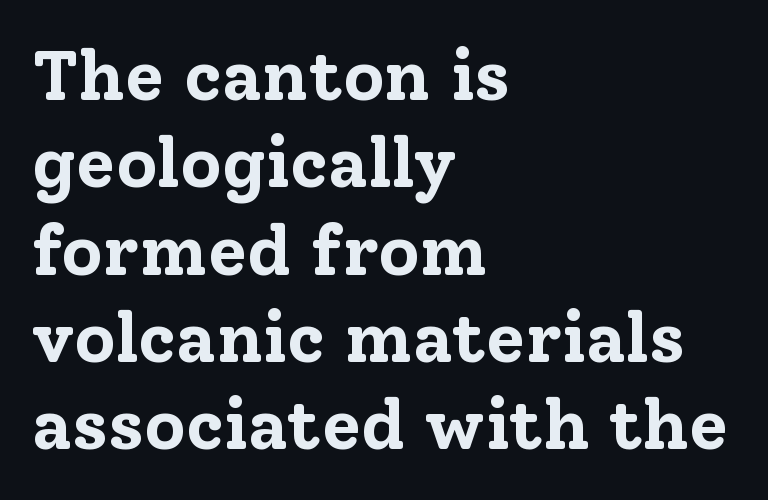
Q: Is the text bold? A: Yes.
Q: Is the text italic (slanted)? A: No, it is upright.
Q: Is the typeface a serif or a sans-serif typeface? A: Serif.
Q: Is the text underlined? A: No.
Q: How is the paragraph aligned? A: Left-aligned.
Q: Is the spacing between letters normal or unusually wide? A: Normal.
Q: Width (condensed, normal, or wide)? A: Normal.
Q: Stroke contrast? A: Low.
Q: x-height? A: Medium.
Q: Monospaced? A: No.
